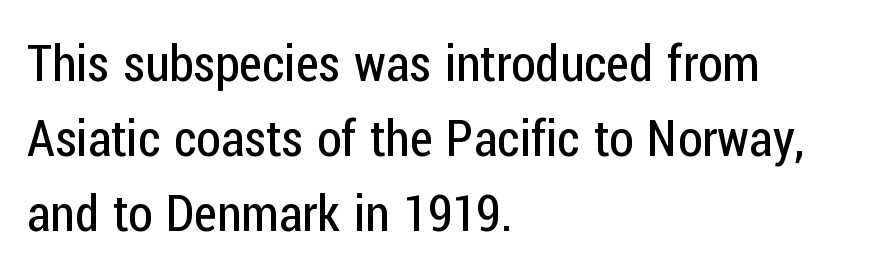
Q: Is the text bold? A: No.
Q: Is the text italic (slanted)? A: No, it is upright.
Q: Is the typeface a serif or a sans-serif typeface? A: Sans-serif.
Q: Is the text underlined? A: No.
Q: How is the paragraph aligned? A: Left-aligned.
Q: Is the spacing between letters normal or unusually wide? A: Normal.
Q: Is the spacing between lines tight, normal or loose? A: Normal.
Q: Width (condensed, normal, or wide)? A: Condensed.
Q: Stroke contrast? A: Low.
Q: x-height? A: Medium.
Q: Monospaced? A: No.
